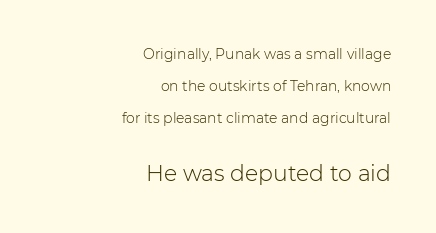
The image shows 22 px text type, upright; set right-aligned, loose line spacing (2.3x), normal letter spacing, not underlined; the second (bottom) block is 1.57x larger.
